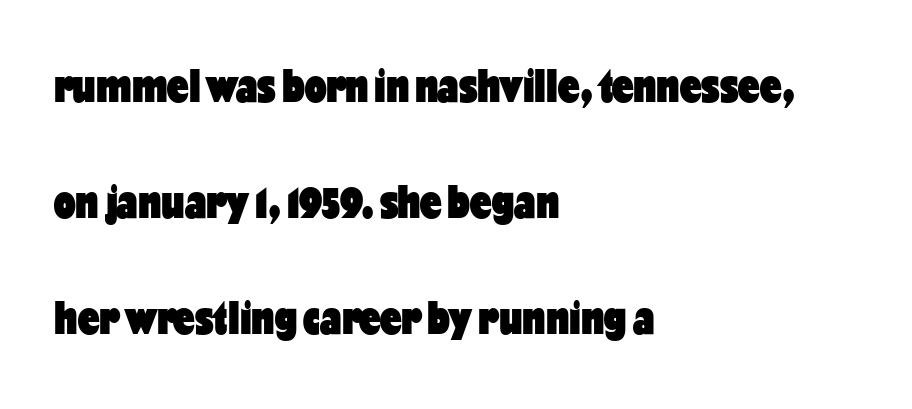
Q: Is the text bold? A: Yes.
Q: Is the text italic (slanted)? A: No, it is upright.
Q: Is the typeface a serif or a sans-serif typeface? A: Sans-serif.
Q: Is the text underlined? A: No.
Q: How is the paragraph aligned? A: Left-aligned.
Q: Is the spacing between letters normal or unusually wide? A: Normal.
Q: Is the spacing between lines tight, normal or loose? A: Loose.
Q: Width (condensed, normal, or wide)? A: Condensed.
Q: Stroke contrast? A: Low.
Q: x-height? A: Medium.
Q: Monospaced? A: No.
